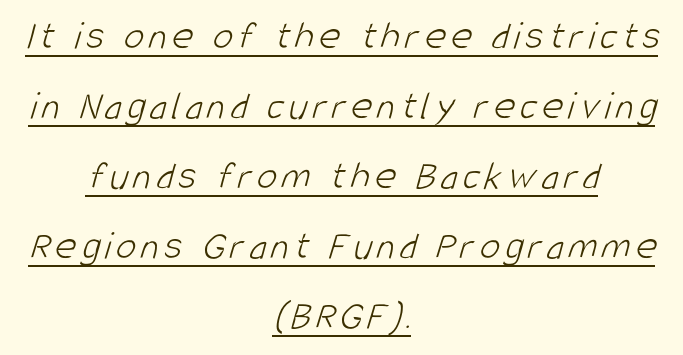
{"serif": "no", "bold": "no", "weight": "light", "width": "condensed", "stroke_contrast": "low", "x_height": "large", "monospaced": "no", "underline": "yes", "align": "center", "line_spacing_ratio": 1.71, "glyph_px": 41}
